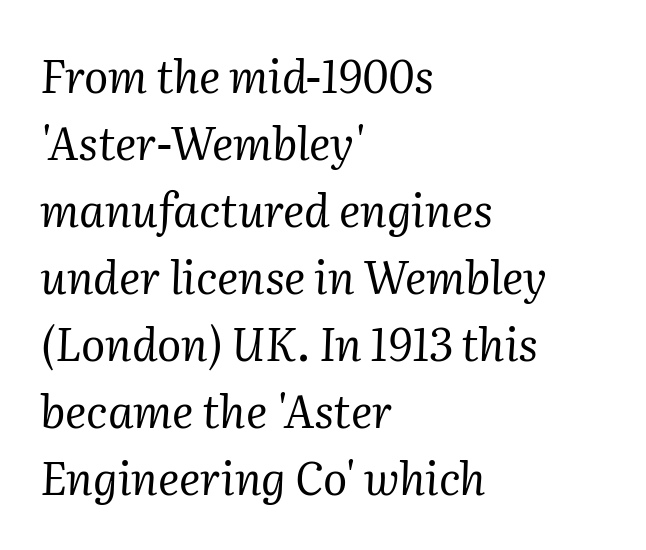
Q: Is the text bold? A: No.
Q: Is the text italic (slanted)? A: Yes, it leans right by about 2 degrees.
Q: Is the typeface a serif or a sans-serif typeface? A: Serif.
Q: Is the text underlined? A: No.
Q: How is the paragraph aligned? A: Left-aligned.
Q: Is the spacing between letters normal or unusually wide? A: Normal.
Q: Is the spacing between lines tight, normal or loose? A: Normal.
Q: Width (condensed, normal, or wide)? A: Normal.
Q: Stroke contrast? A: Medium.
Q: x-height? A: Medium.
Q: Monospaced? A: No.
